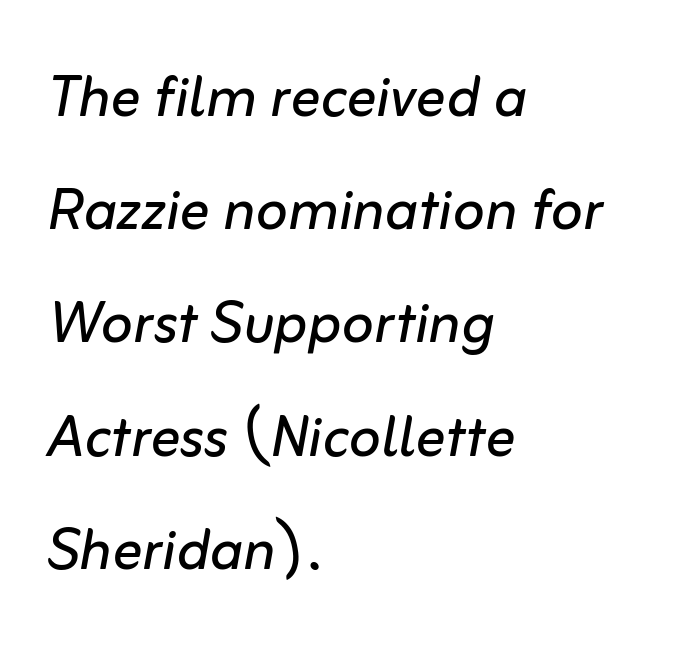
Q: Is the text bold? A: No.
Q: Is the text italic (slanted)? A: Yes, it leans right by about 10 degrees.
Q: Is the text underlined? A: No.
Q: How is the paragraph aligned? A: Left-aligned.
Q: Is the spacing between letters normal or unusually wide? A: Normal.
Q: Is the spacing between lines tight, normal or loose? A: Normal.
Q: Width (condensed, normal, or wide)? A: Normal.
Q: Stroke contrast? A: Low.
Q: x-height? A: Medium.
Q: Monospaced? A: No.
